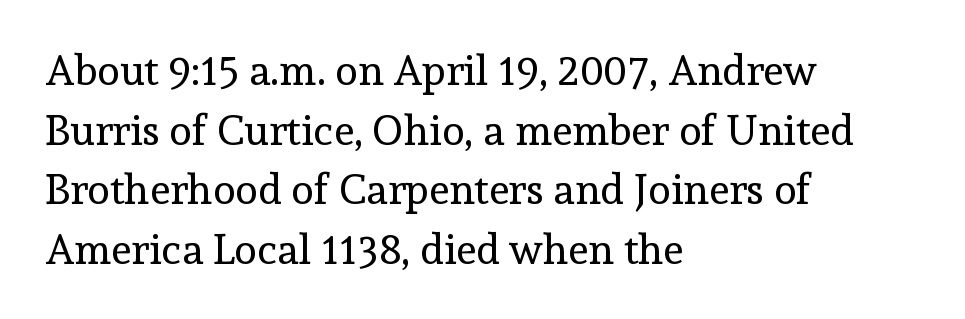
Summary of weight: not heavy and not bold. Inter-character spacing is left at the font's built-in metrics. Is this a fixed-width face? No — the glyphs have proportional, varying widths. The leading is moderate, giving the passage an even texture.
